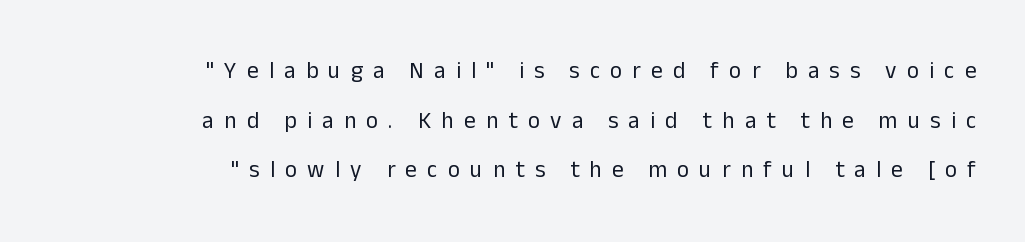
{"italic": "no", "bold": "no", "underline": "no", "align": "right", "line_spacing": "loose", "line_spacing_ratio": 2.16, "letter_spacing": "wide", "letter_spacing_em": 0.45, "glyph_px": 23}
